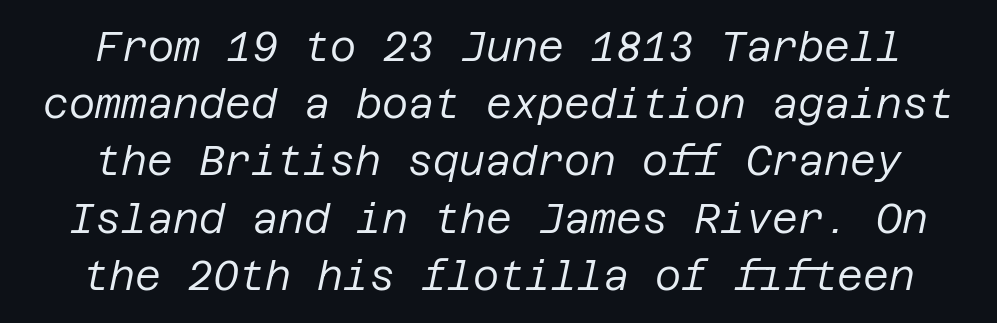
The image shows 40 px regular-weight type, italic (leaning right); set centered, normal line spacing (1.43x), normal letter spacing, not underlined; low stroke contrast and a large x-height.
